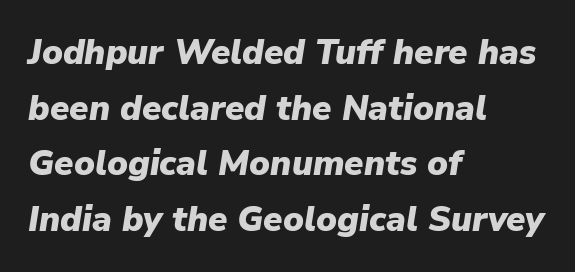
The image shows 35 px heavy type, italic (leaning right); set left-aligned, normal line spacing (1.59x), normal letter spacing, not underlined; low stroke contrast and a medium x-height.
